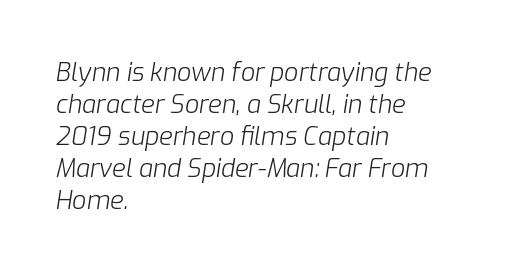
Caption: face not bold, strokes unweighted. Default kerning and tracking; the words read as compact shapes. Nobody drew a line under any word here. Compared with typical paragraphs, the rows here are spaced about the same. The text carries the slant typical of an italic or oblique font. These lines stack with their left ends in a neat column.
